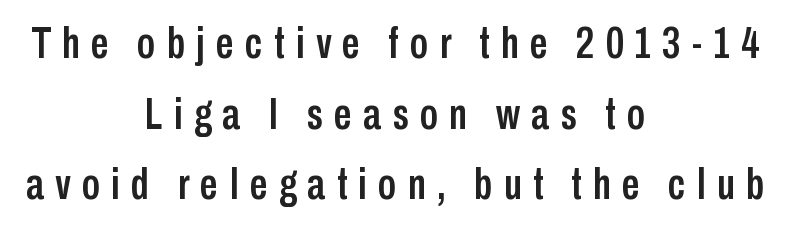
Q: Is the text italic (slanted)? A: No, it is upright.
Q: Is the typeface a serif or a sans-serif typeface? A: Sans-serif.
Q: Is the text underlined? A: No.
Q: How is the paragraph aligned? A: Centered.
Q: Is the spacing between letters normal or unusually wide? A: Unusually wide.
Q: Is the spacing between lines tight, normal or loose? A: Normal.
Q: Width (condensed, normal, or wide)? A: Condensed.
Q: Stroke contrast? A: Low.
Q: x-height? A: Medium.
Q: Monospaced? A: No.
